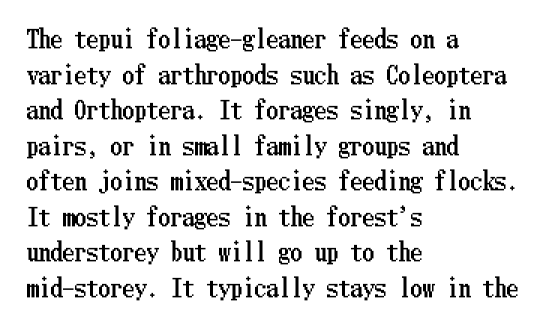
Q: Is the text italic (slanted)? A: No, it is upright.
Q: Is the text underlined? A: No.
Q: How is the paragraph aligned? A: Left-aligned.
Q: Is the spacing between letters normal or unusually wide? A: Normal.
Q: Is the spacing between lines tight, normal or loose? A: Normal.
